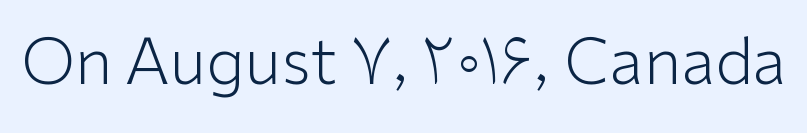
Underlining? Definitely not there. This sample has the flowing, uneven cadence of proportional lettering. Every character sits straight up, as roman type does. The cut favours lightness, reaching ordinary text weight at its darkest.
